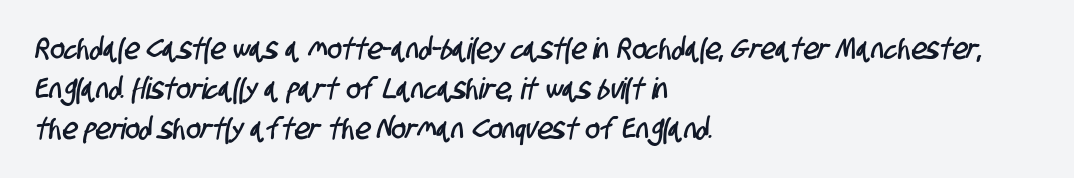
Between one letter and the next there's only the usual sliver of space. Regular leading. Honestly, there is no underline to notice here at all. A sans-serif font was chosen for this passage. A typesetter would call this proportional, since set widths differ per character. Typeset ragged right — the left edge is the straight one.
